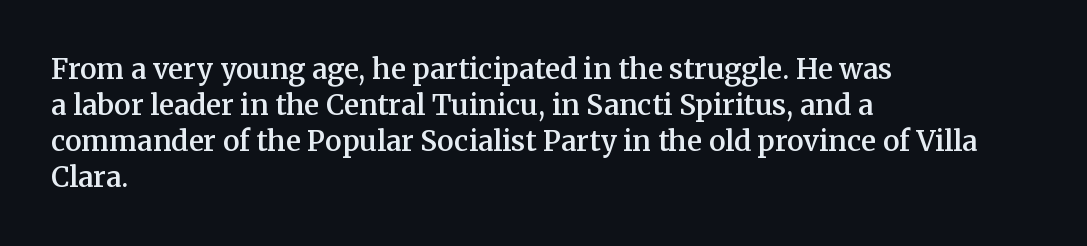
The image shows 28 px semibold serif type, upright; set left-aligned, normal line spacing (1.28x), normal letter spacing, not underlined; medium stroke contrast and a medium x-height.
